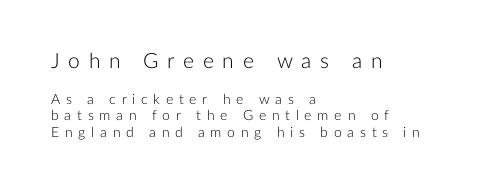
The image shows 21 px text type, upright; set left-aligned, line spacing 1.16x, unusually wide letter spacing (+0.41 em), not underlined; the first (top) block is 1.5x larger.
